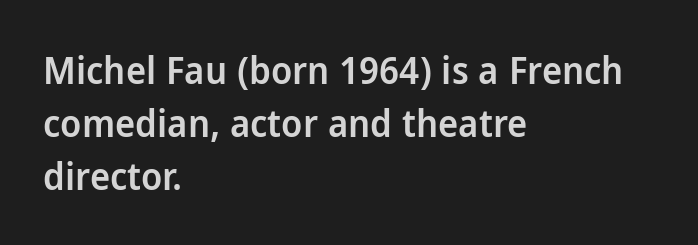
The image shows 38 px semibold sans-serif type, upright; set left-aligned, normal line spacing (1.39x), normal letter spacing, not underlined; low stroke contrast and a medium x-height.
